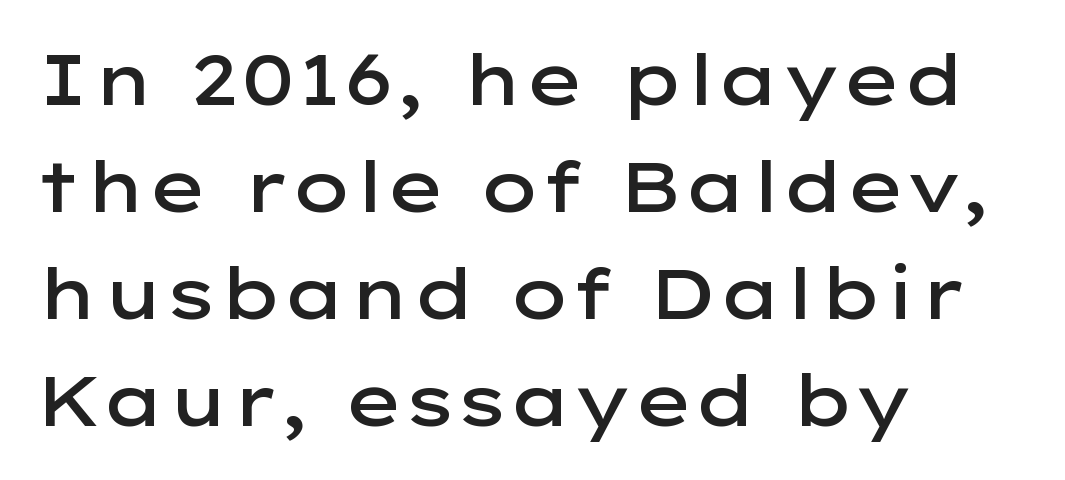
Q: Is the text bold? A: Semi-bold.
Q: Is the text italic (slanted)? A: No, it is upright.
Q: Is the typeface a serif or a sans-serif typeface? A: Sans-serif.
Q: Is the text underlined? A: No.
Q: How is the paragraph aligned? A: Left-aligned.
Q: Is the spacing between letters normal or unusually wide? A: Normal.
Q: Is the spacing between lines tight, normal or loose? A: Normal.
Q: Width (condensed, normal, or wide)? A: Wide.
Q: Stroke contrast? A: Low.
Q: x-height? A: Medium.
Q: Monospaced? A: No.
